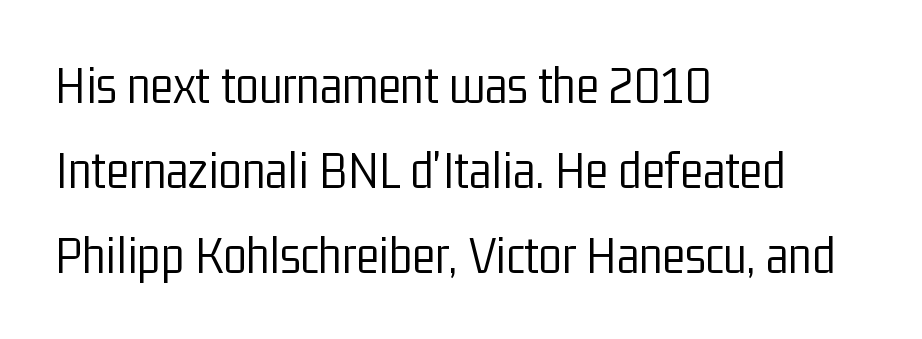
The image shows 54 px light, condensed sans-serif type, upright; set left-aligned, normal line spacing (1.57x), normal letter spacing, not underlined; low stroke contrast and a medium x-height.
